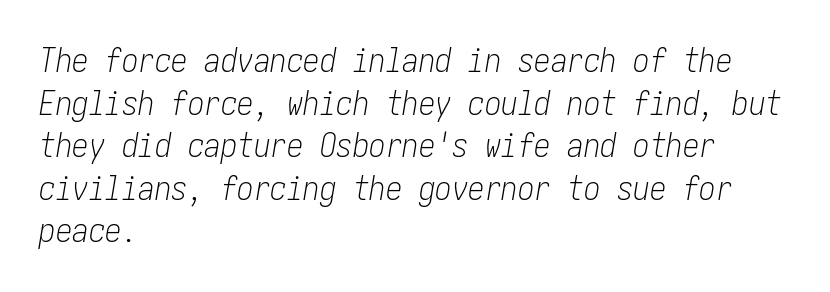
Horizontal bands of white between lines are of average thickness. Clear beneath every line of the passage. The cut favours lightness, reaching ordinary text weight at its darkest. Default kerning and tracking; the words read as compact shapes.
